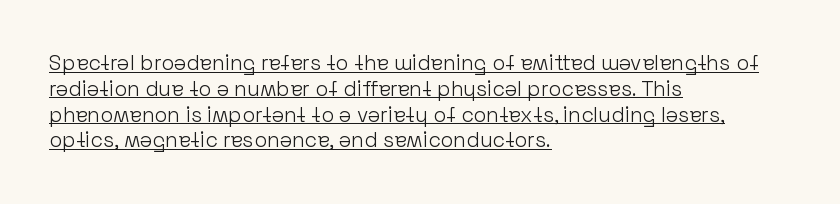
The image shows 21 px text type, upright; set left-aligned, line spacing 1.23x, normal letter spacing, underlined.
